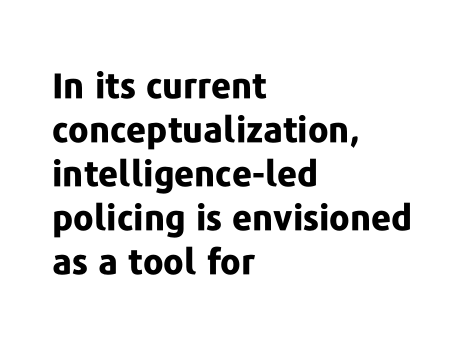
This sample uses plain, unmodified letter spacing. In terms of weight, the rendering is a true, heavy bold. Has an underline been added? It has not. Characters remain perfectly vertical along every line.
